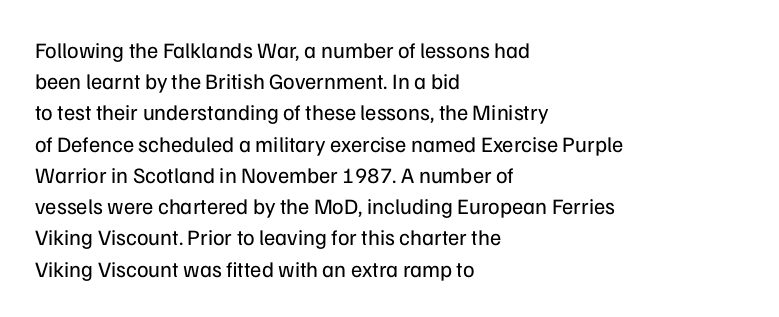
Every row of glyphs begins at an identical x-position on the left. The typesetting does not lean heavy: it is not bold. One glance says typical: line gaps are just what's usual. Underlining? Definitely not there.
